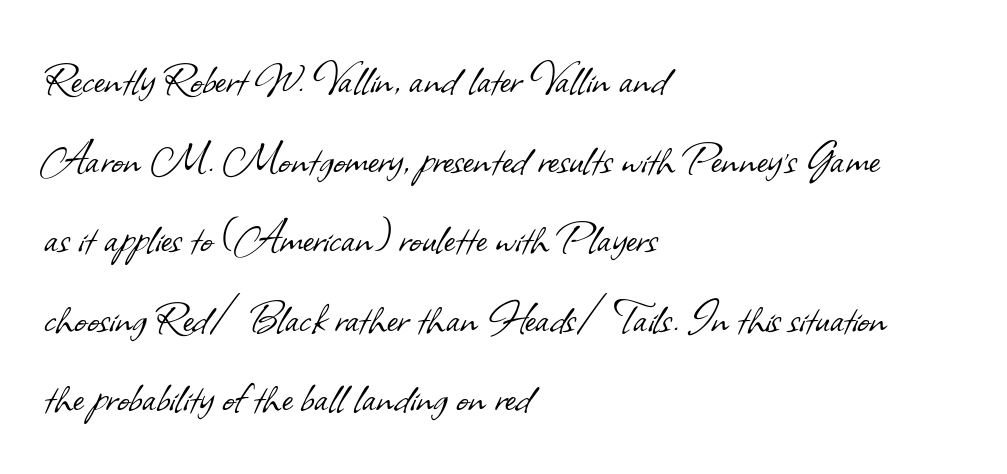
The image shows 52 px light sans-serif type; set left-aligned, normal line spacing (1.53x), normal letter spacing, not underlined; low stroke contrast and a small x-height.
